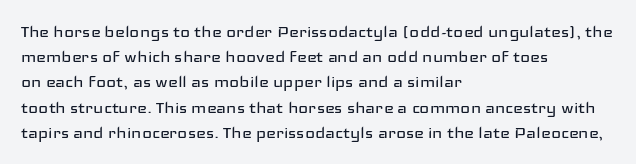
The image shows 21 px text type, upright; set left-aligned, line spacing 1.2x, normal letter spacing, not underlined.
